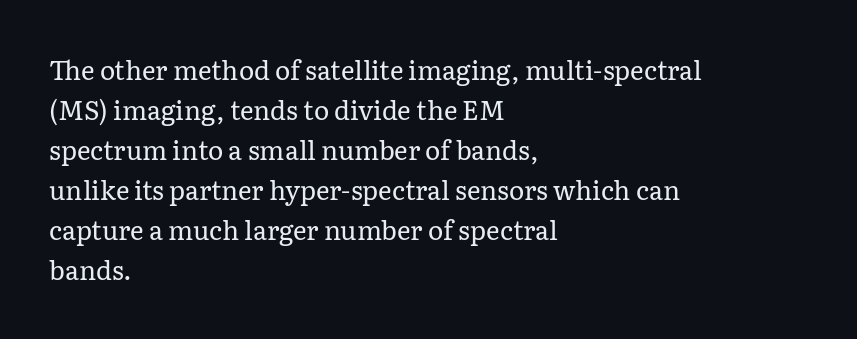
The image shows 26 px text type, upright; set left-aligned, normal line spacing (1.54x), normal letter spacing, not underlined.
